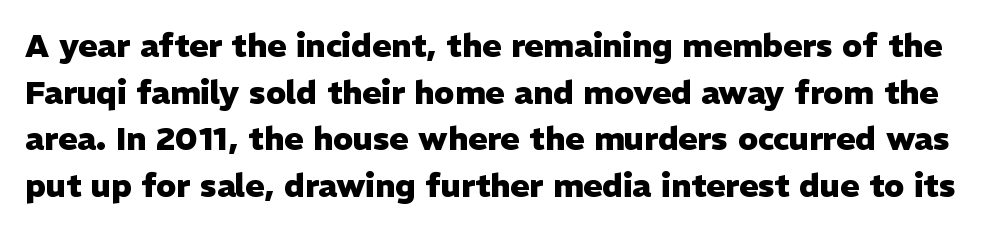
Italic? Not at all — the glyphs are vertical. Any mark beneath the type? The region is blank. This block has exactly the height ordinary leading produces. The characters look thick and weighty, a clear bold. Varying glyph widths throughout — classic text-font behaviour.
